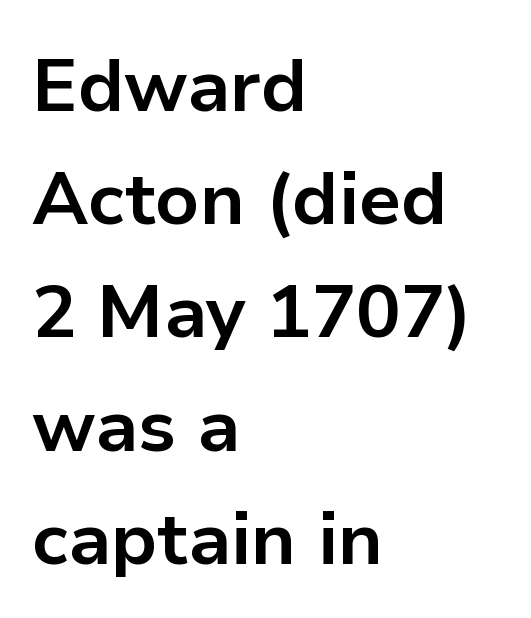
Q: Is the text bold? A: Yes.
Q: Is the text italic (slanted)? A: No, it is upright.
Q: Is the typeface a serif or a sans-serif typeface? A: Sans-serif.
Q: Is the text underlined? A: No.
Q: How is the paragraph aligned? A: Left-aligned.
Q: Is the spacing between letters normal or unusually wide? A: Normal.
Q: Is the spacing between lines tight, normal or loose? A: Normal.
Q: Width (condensed, normal, or wide)? A: Normal.
Q: Stroke contrast? A: Low.
Q: x-height? A: Medium.
Q: Monospaced? A: No.
